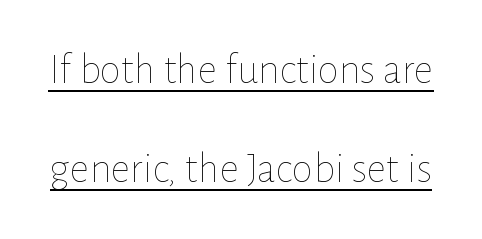
Q: Is the text bold? A: No.
Q: Is the text italic (slanted)? A: No, it is upright.
Q: Is the text underlined? A: Yes.
Q: Is the spacing between letters normal or unusually wide? A: Normal.
Q: Is the spacing between lines tight, normal or loose? A: Loose.
Q: Width (condensed, normal, or wide)? A: Normal.
Q: Stroke contrast? A: Low.
Q: x-height? A: Medium.
Q: Monospaced? A: No.
